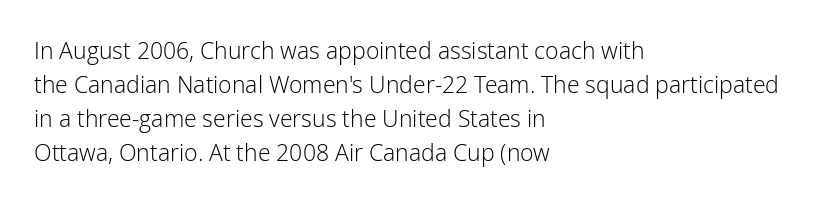
The image shows 23 px text type, upright; set left-aligned, normal line spacing (1.48x), normal letter spacing, not underlined.
